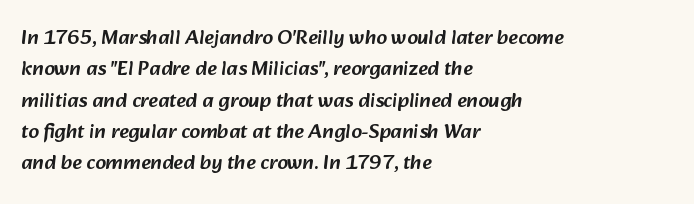
{"underline": "no", "align": "left", "line_spacing": "normal", "line_spacing_ratio": 1.49, "letter_spacing": "normal", "letter_spacing_em": 0.0, "glyph_px": 21}
